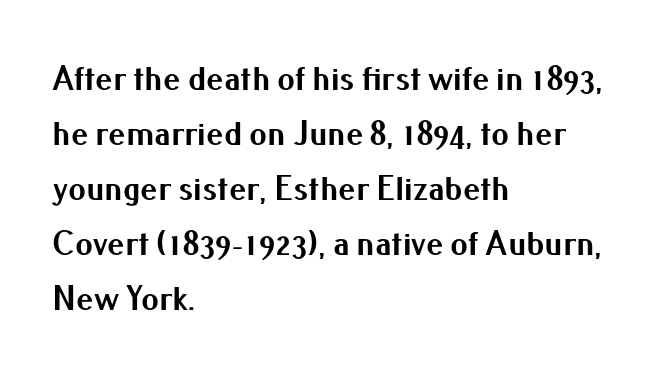
The characters display no serif detailing; their extremities are plain. The paragraph has a hard left edge and a soft right edge. Heavy-handed strokes throughout: this text is bold. Do the letters lean? They stand straight. No word sits above an underline.
